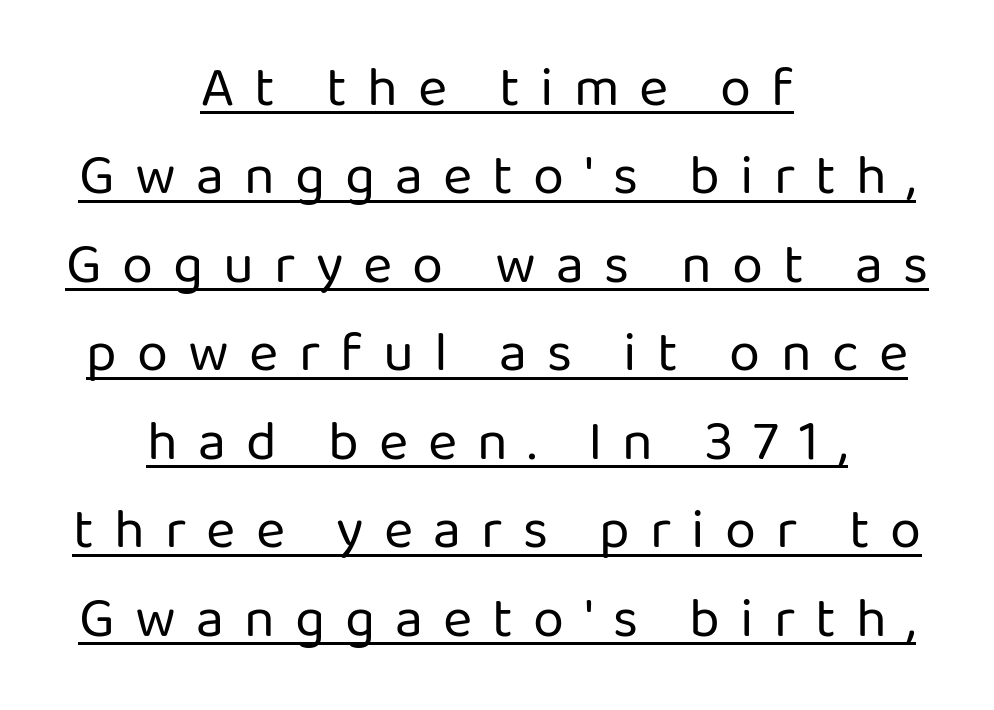
The image shows 56 px regular-weight sans-serif type, upright; set centered, normal line spacing (1.58x), unusually wide letter spacing (+0.36 em), underlined; low stroke contrast and a medium x-height.
